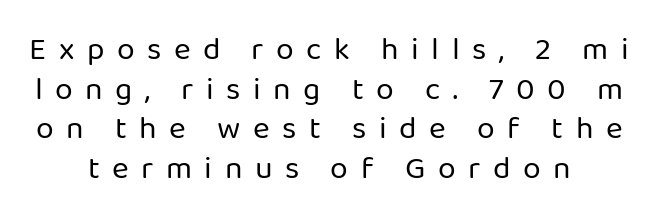
The image shows 32 px regular-weight sans-serif type, upright; set line spacing 1.24x, unusually wide letter spacing (+0.39 em), not underlined; low stroke contrast and a medium x-height.
